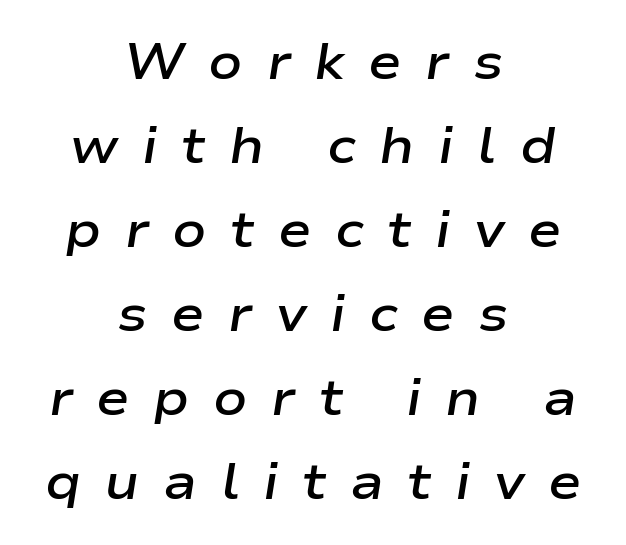
Q: Is the text bold? A: Semi-bold.
Q: Is the text italic (slanted)? A: Yes, it leans right by about 9 degrees.
Q: Is the text underlined? A: No.
Q: How is the paragraph aligned? A: Centered.
Q: Is the spacing between letters normal or unusually wide? A: Unusually wide.
Q: Is the spacing between lines tight, normal or loose? A: Normal.
Q: Width (condensed, normal, or wide)? A: Wide.
Q: Stroke contrast? A: Low.
Q: x-height? A: Medium.
Q: Monospaced? A: No.
